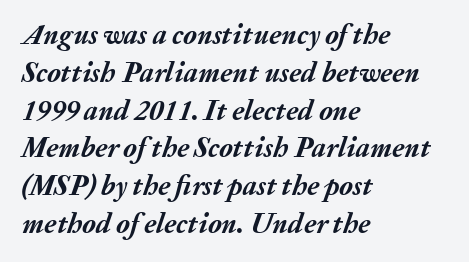
{"italic": "yes", "lean": "right", "slant_degrees": 20, "bold": "yes", "weight": "semibold", "width": "normal", "stroke_contrast": "medium", "x_height": "medium", "monospaced": "no", "underline": "no", "align": "left", "line_spacing": "normal", "line_spacing_ratio": 1.35, "letter_spacing": "normal", "letter_spacing_em": 0.0, "glyph_px": 28}
